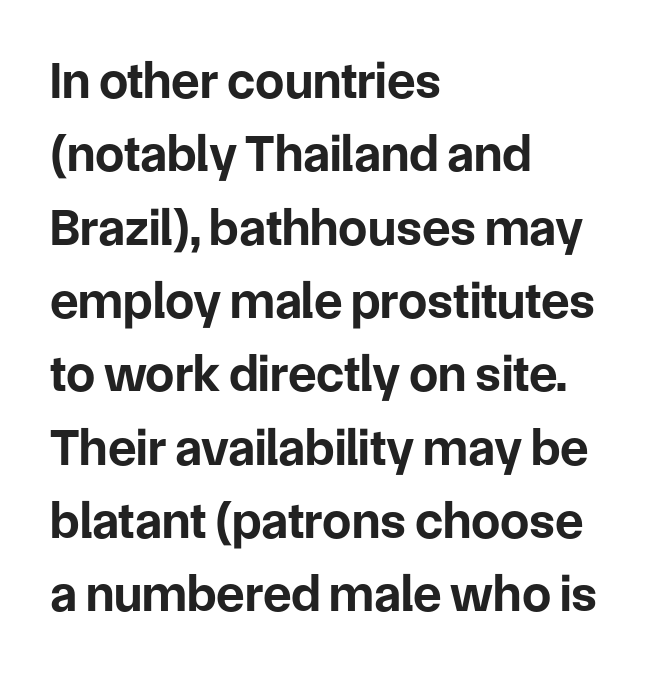
{"serif": "no", "italic": "no", "bold": "yes", "weight": "bold", "width": "normal", "stroke_contrast": "low", "x_height": "medium", "monospaced": "no", "underline": "no", "align": "left", "line_spacing": "normal", "line_spacing_ratio": 1.41, "letter_spacing": "normal", "letter_spacing_em": 0.0, "glyph_px": 52}
